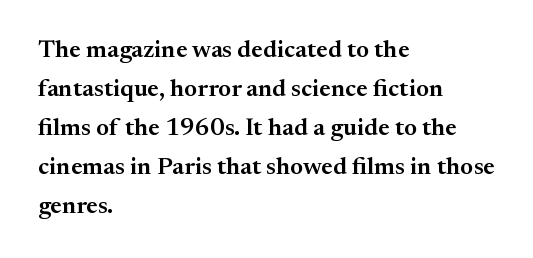
Q: Is the text bold? A: Semi-bold.
Q: Is the text italic (slanted)? A: No, it is upright.
Q: Is the text underlined? A: No.
Q: How is the paragraph aligned? A: Left-aligned.
Q: Is the spacing between letters normal or unusually wide? A: Normal.
Q: Is the spacing between lines tight, normal or loose? A: Normal.
